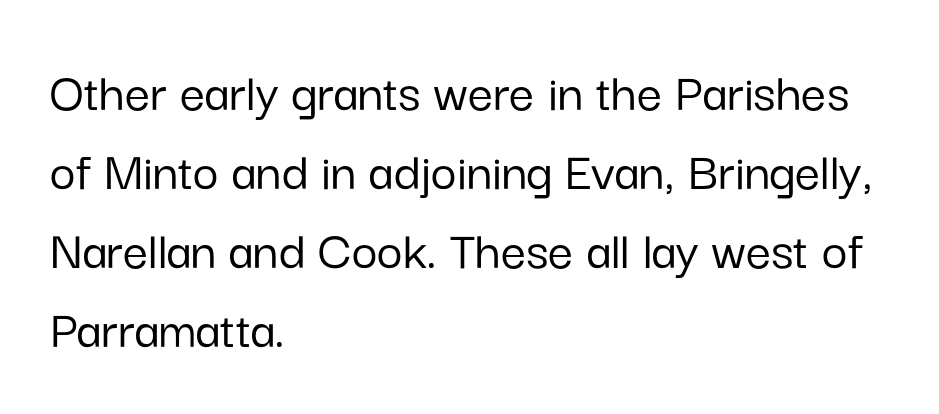
Q: Is the text italic (slanted)? A: No, it is upright.
Q: Is the typeface a serif or a sans-serif typeface? A: Sans-serif.
Q: Is the text underlined? A: No.
Q: How is the paragraph aligned? A: Left-aligned.
Q: Is the spacing between letters normal or unusually wide? A: Normal.
Q: Is the spacing between lines tight, normal or loose? A: Normal.
Q: Width (condensed, normal, or wide)? A: Normal.
Q: Stroke contrast? A: Low.
Q: x-height? A: Medium.
Q: Monospaced? A: No.
